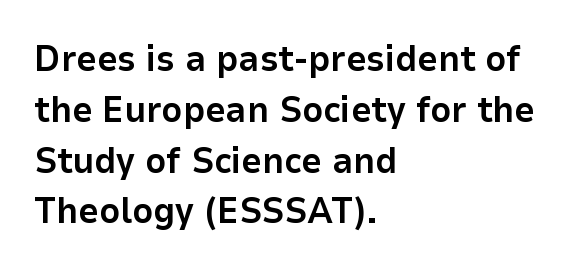
Look at the bottom of the vertical strokes: they stop flat, with no serifs. Rendered with straight, roman letterforms. The gap between lines stays unmarked. What weight is shown? A full bold with thick strokes. Summary of vertical rhythm: regular, with standard interline spacing. Spacing verdict: proportional, widths tailored to each character.
